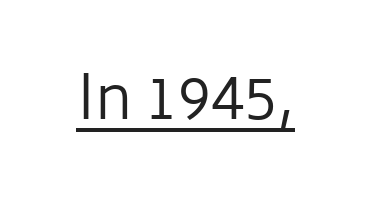
This sample has the flowing, uneven cadence of proportional lettering. Every word sits above its own underline. Note: no serifs on the glyphs. The letters stand upright; this is a roman face. Heaviness? Minimal to ordinary, like unemphasized prose. The face used here is rendered with its standard letterfit.
